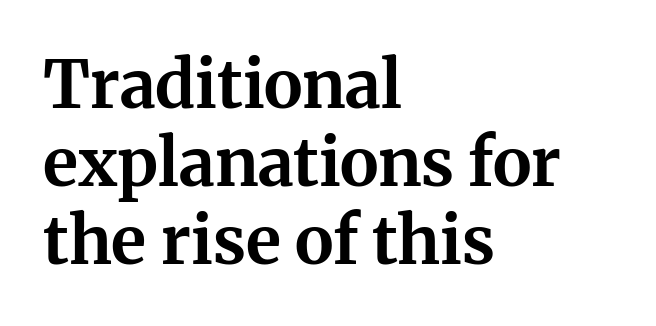
The image shows 66 px bold serif type, upright; set left-aligned, line spacing 1.18x, normal letter spacing, not underlined; medium stroke contrast and a medium x-height.
